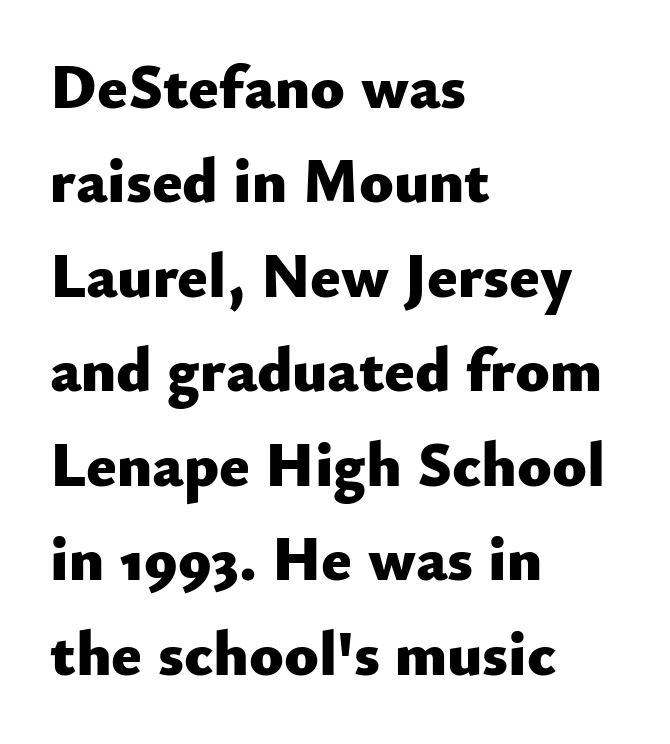
The image shows 63 px heavy sans-serif type, upright; set left-aligned, normal line spacing (1.5x), normal letter spacing, not underlined; low stroke contrast and a small x-height.
